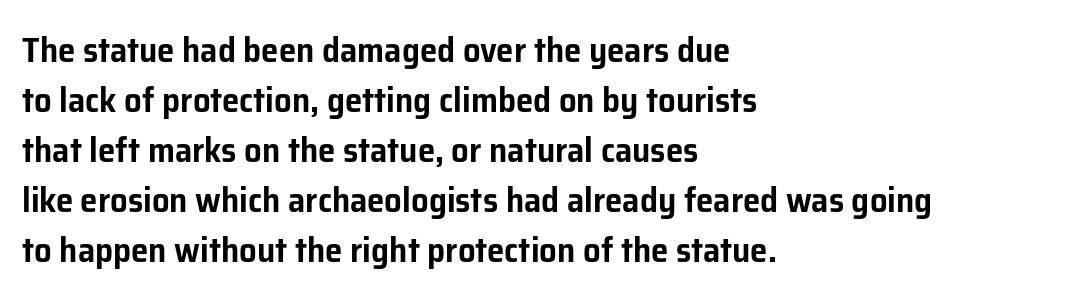
Q: Is the text italic (slanted)? A: No, it is upright.
Q: Is the typeface a serif or a sans-serif typeface? A: Sans-serif.
Q: Is the text underlined? A: No.
Q: How is the paragraph aligned? A: Left-aligned.
Q: Is the spacing between letters normal or unusually wide? A: Normal.
Q: Is the spacing between lines tight, normal or loose? A: Normal.
Q: Width (condensed, normal, or wide)? A: Normal.
Q: Stroke contrast? A: Low.
Q: x-height? A: Medium.
Q: Monospaced? A: No.
